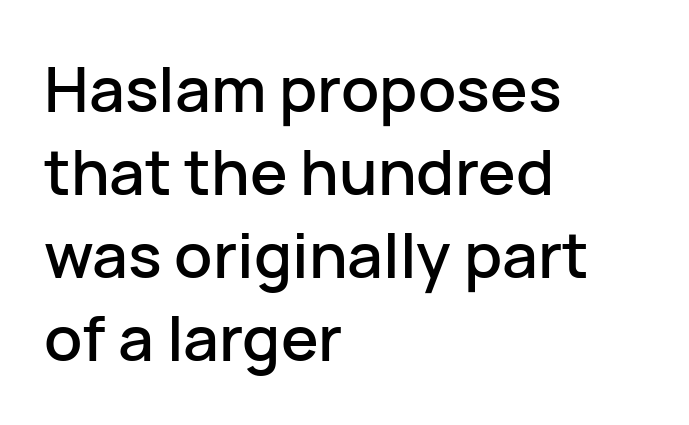
{"serif": "no", "italic": "no", "width": "normal", "stroke_contrast": "low", "x_height": "medium", "monospaced": "no", "underline": "no", "align": "left", "line_spacing": "normal", "line_spacing_ratio": 1.32, "letter_spacing": "normal", "letter_spacing_em": 0.0, "glyph_px": 63}
